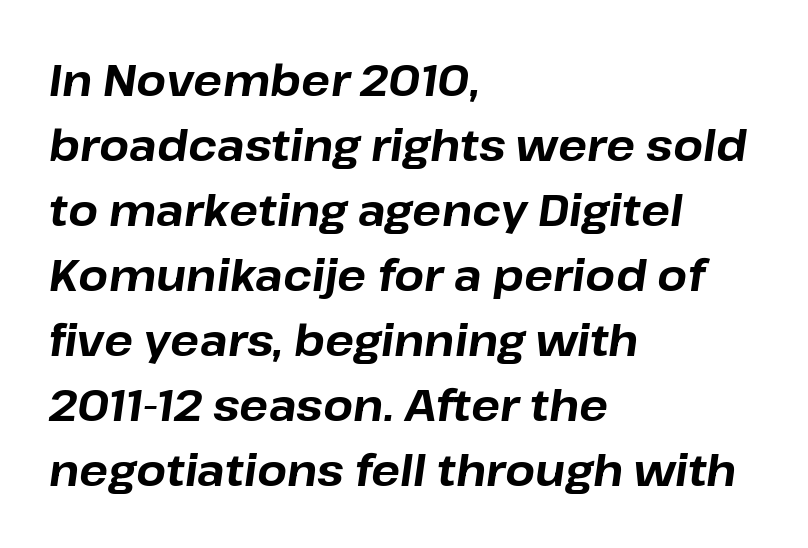
The image shows 43 px bold type, italic (leaning right); set left-aligned, normal line spacing (1.51x), normal letter spacing, not underlined; low stroke contrast and a medium x-height.
